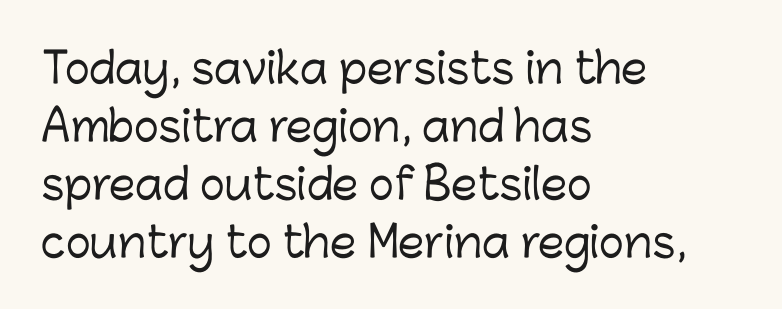
{"serif": "no", "italic": "no", "width": "normal", "stroke_contrast": "low", "x_height": "medium", "monospaced": "no", "underline": "no", "align": "left", "line_spacing": "normal", "line_spacing_ratio": 1.38, "letter_spacing": "normal", "letter_spacing_em": 0.0, "glyph_px": 42}
